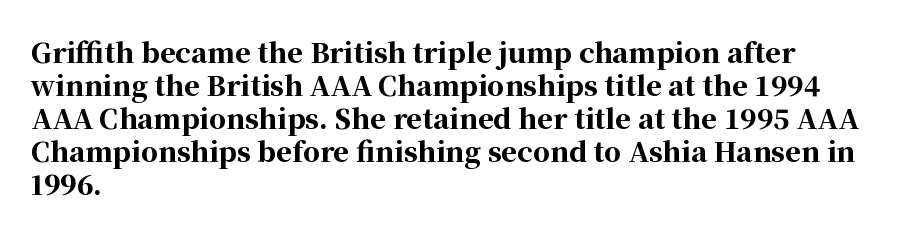
{"italic": "no", "bold": "yes", "underline": "no", "align": "left", "line_spacing_ratio": 1.22, "letter_spacing": "normal", "letter_spacing_em": 0.0, "glyph_px": 27}
